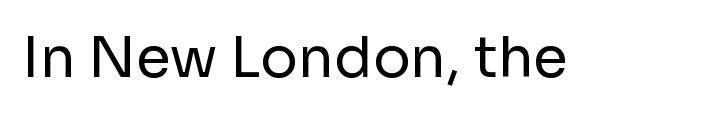
{"serif": "no", "italic": "no", "bold": "no", "weight": "regular", "width": "normal", "stroke_contrast": "low", "x_height": "medium", "monospaced": "no", "underline": "no", "letter_spacing": "normal", "letter_spacing_em": 0.0, "glyph_px": 56}
